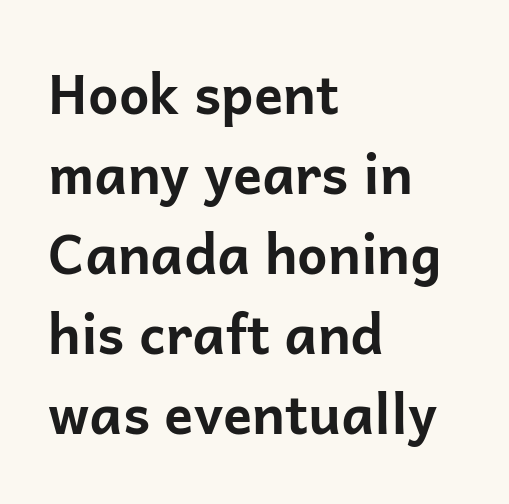
The image shows 54 px bold sans-serif type, upright; set left-aligned, normal line spacing (1.48x), normal letter spacing, not underlined; low stroke contrast and a medium x-height.
